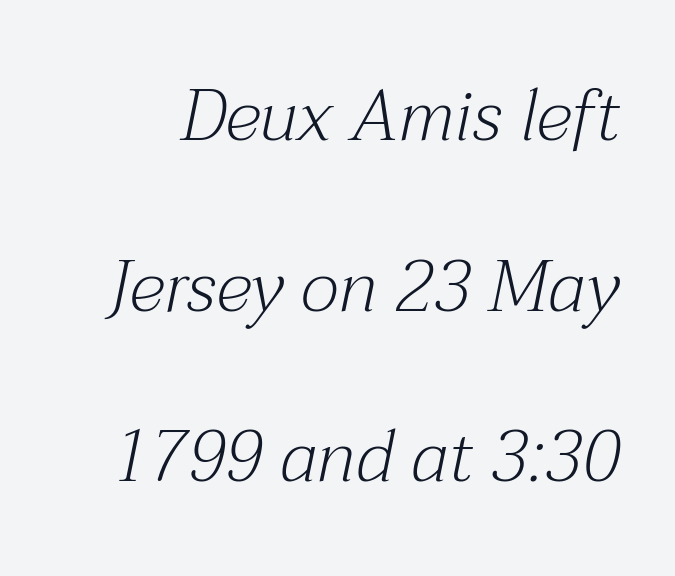
Q: Is the text bold? A: No.
Q: Is the text italic (slanted)? A: Yes, it leans right by about 12 degrees.
Q: Is the typeface a serif or a sans-serif typeface? A: Serif.
Q: Is the text underlined? A: No.
Q: Is the spacing between letters normal or unusually wide? A: Normal.
Q: Is the spacing between lines tight, normal or loose? A: Loose.
Q: Width (condensed, normal, or wide)? A: Normal.
Q: Stroke contrast? A: Medium.
Q: x-height? A: Medium.
Q: Monospaced? A: No.
